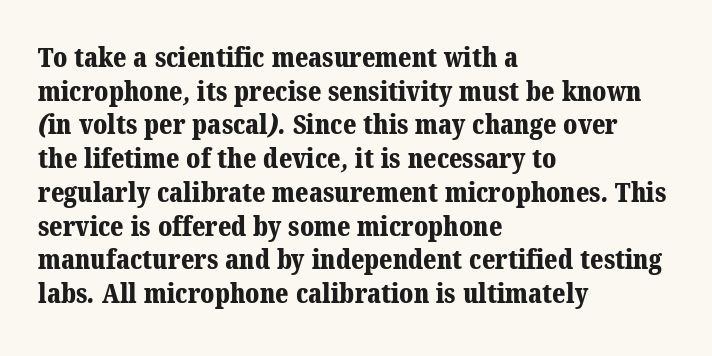
The strokes are fattened all the way to bold. The glyphs are unaccompanied by any horizontal stroke below them. Teacher's note: observe the even left margin — that is flush-left alignment. Does extra space separate the letters? No, they use regular spacing. Honestly, the row spacing looks completely unremarkable.
